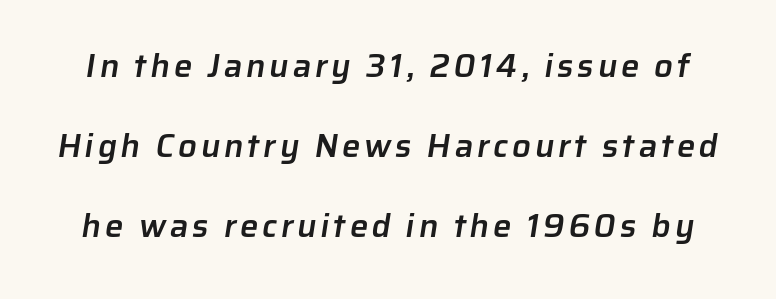
{"serif": "no", "bold": "semi", "weight": "semibold", "width": "normal", "stroke_contrast": "low", "x_height": "medium", "monospaced": "no", "underline": "no", "line_spacing": "loose", "line_spacing_ratio": 2.43, "glyph_px": 33}
